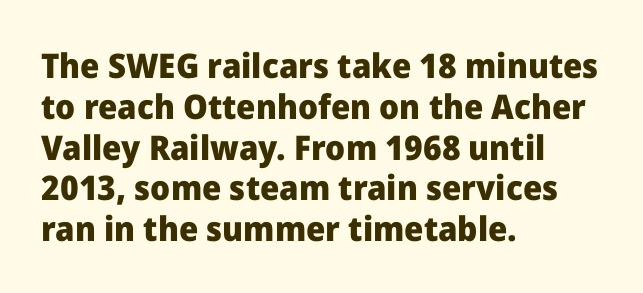
The image shows 34 px heavy sans-serif type, upright; set left-aligned, line spacing 1.2x, normal letter spacing, not underlined; low stroke contrast and a medium x-height.
